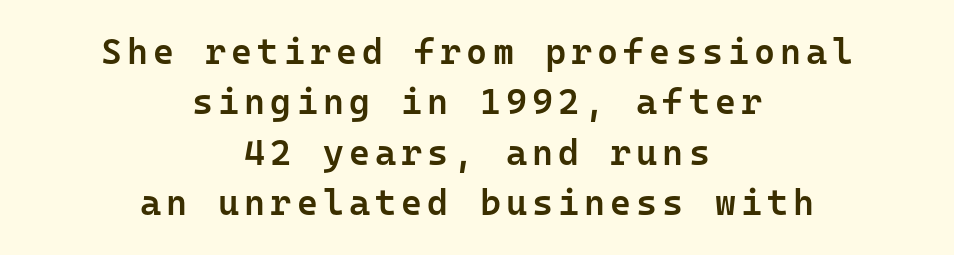
The image shows 36 px semibold sans-serif type, upright, monospaced; set centered, normal line spacing (1.4x), not underlined; low stroke contrast and a medium x-height.
